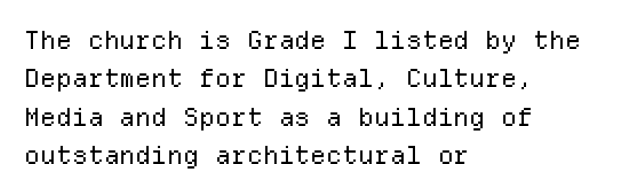
This sample uses an upright cut, with every glyph sitting square on the baseline. The string is rendered with underlining switched off. Tracking value appears to be zero — textbook default spacing. The lines in this sample share a left origin and differ only in where they stop. Vertical spacing — default.
